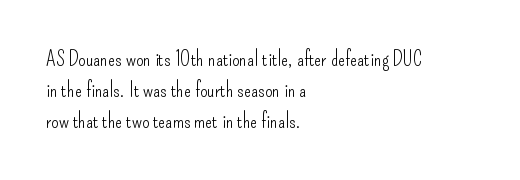
The image shows 21 px text type, upright; set left-aligned, normal line spacing (1.47x), normal letter spacing, not underlined.
